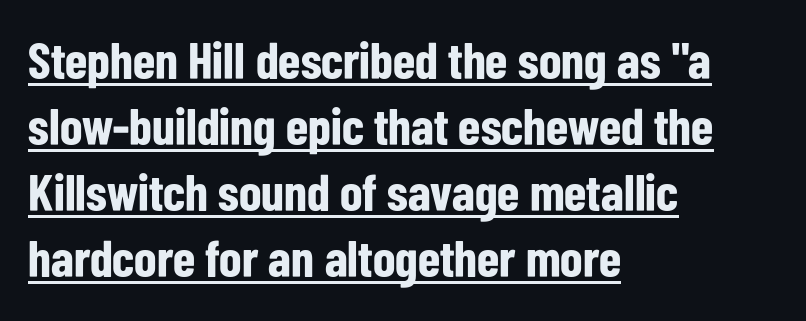
The image shows 52 px bold, condensed sans-serif type, upright; set left-aligned, normal line spacing (1.27x), normal letter spacing, underlined; low stroke contrast and a medium x-height.
